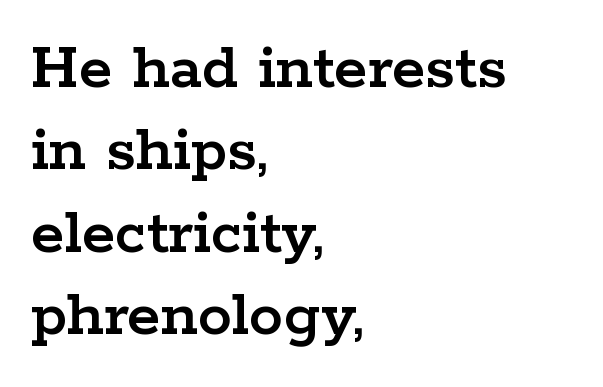
Default kerning and tracking; the words read as compact shapes. Italic? Not at all — the glyphs are vertical. These lines are rendered in a variable-pitch font. If you drew a ruler down the left edge, every line would touch it. Look at the bottom of the vertical strokes: they flare into serifs here.
